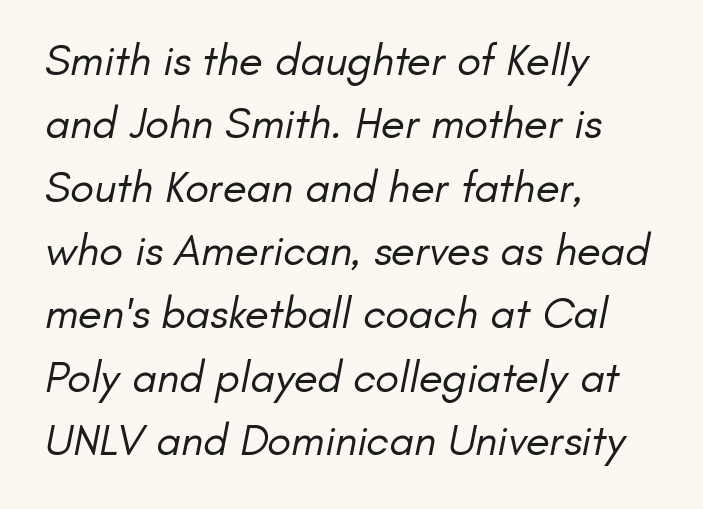
{"serif": "no", "bold": "no", "weight": "regular", "width": "normal", "stroke_contrast": "low", "x_height": "small", "monospaced": "no", "underline": "no", "align": "left", "line_spacing": "normal", "line_spacing_ratio": 1.44, "letter_spacing": "normal", "letter_spacing_em": 0.0, "glyph_px": 44}
